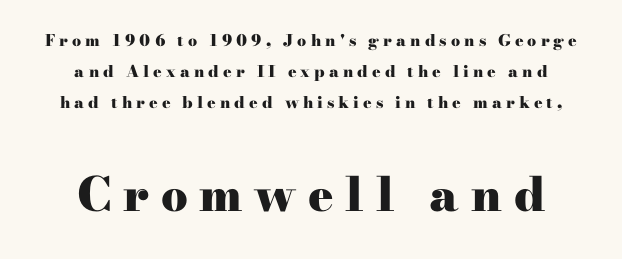
Q: Is the text bold? A: Yes.
Q: Is the text italic (slanted)? A: No, it is upright.
Q: Is the typeface a serif or a sans-serif typeface? A: Serif.
Q: Is the text underlined? A: No.
Q: How is the paragraph aligned? A: Centered.
Q: Is the spacing between letters normal or unusually wide? A: Unusually wide.
Q: Is the spacing between lines tight, normal or loose? A: Loose.
Q: Which block of text is set in a larger size, the first (top) or the second (bottom)? A: The second (bottom) one.
Q: Width (condensed, normal, or wide)? A: Wide.
Q: Stroke contrast? A: High.
Q: x-height? A: Small.
Q: Monospaced? A: No.
